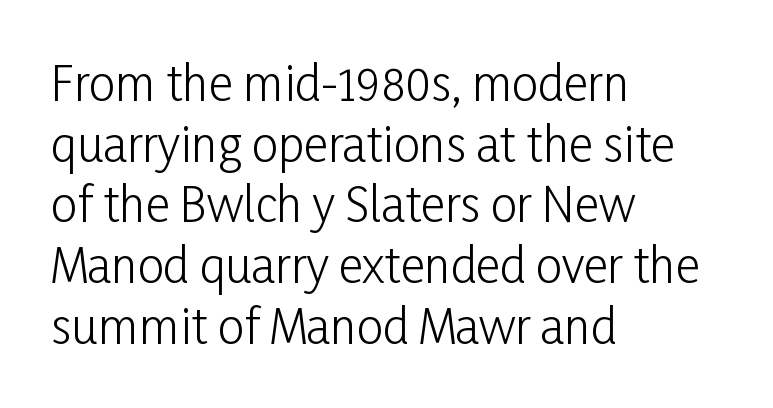
{"serif": "no", "italic": "no", "bold": "no", "weight": "light", "width": "condensed", "stroke_contrast": "low", "x_height": "medium", "monospaced": "no", "underline": "no", "align": "left", "line_spacing": "normal", "line_spacing_ratio": 1.29, "letter_spacing": "normal", "letter_spacing_em": 0.0, "glyph_px": 47}
